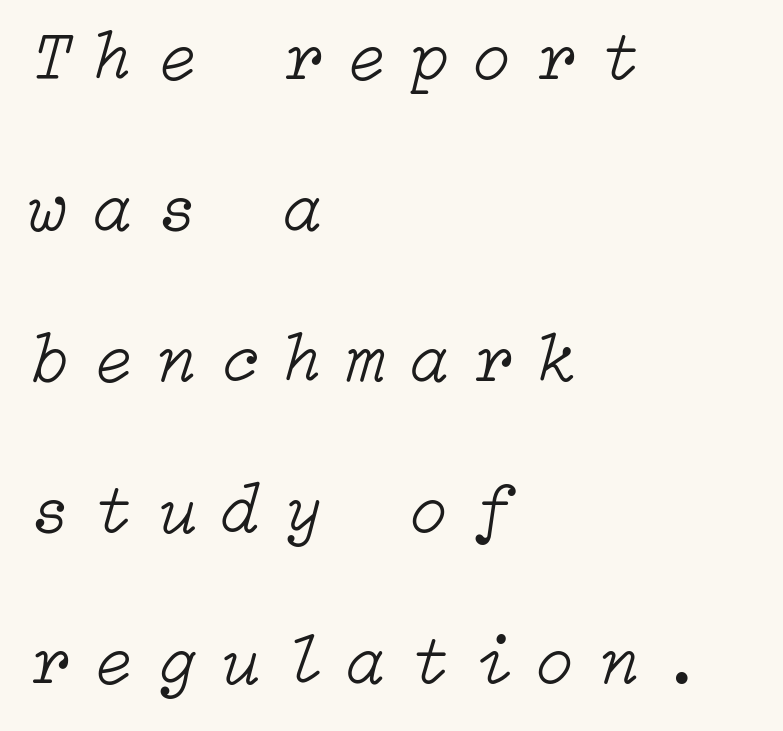
The image shows 69 px light type, italic (leaning right); set left-aligned, loose line spacing (2.19x), unusually wide letter spacing (+0.37 em), not underlined; low stroke contrast and a medium x-height.
